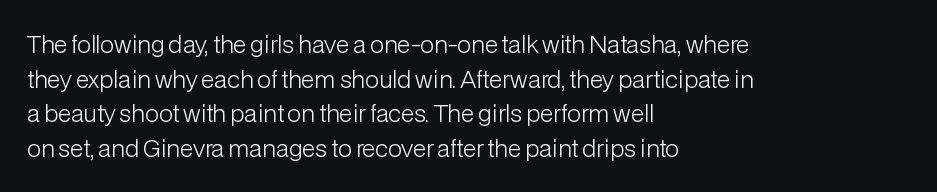
The image shows 23 px text type, upright; set left-aligned, normal line spacing (1.51x), normal letter spacing, not underlined.
